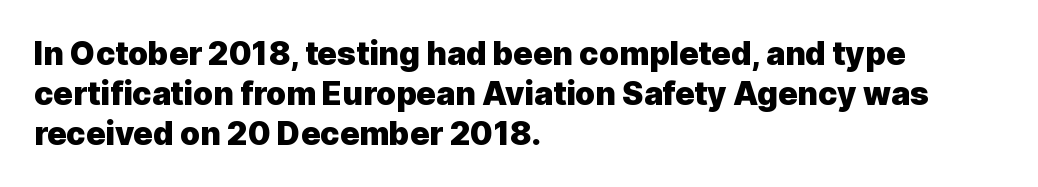
The image shows 32 px heavy sans-serif type, upright; set left-aligned, normal line spacing (1.25x), normal letter spacing, not underlined; a medium x-height.
